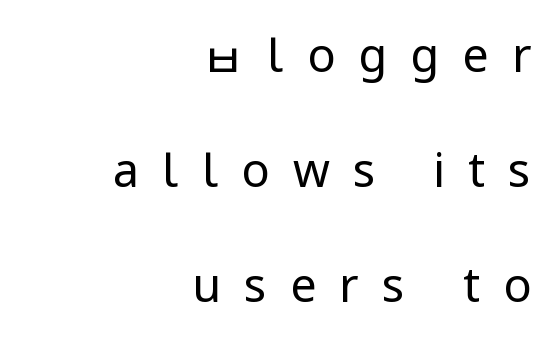
{"serif": "no", "italic": "no", "bold": "no", "weight": "regular", "width": "condensed", "stroke_contrast": "low", "underline": "no", "align": "right", "line_spacing": "loose", "line_spacing_ratio": 2.45, "letter_spacing": "wide", "letter_spacing_em": 0.49, "glyph_px": 47}
